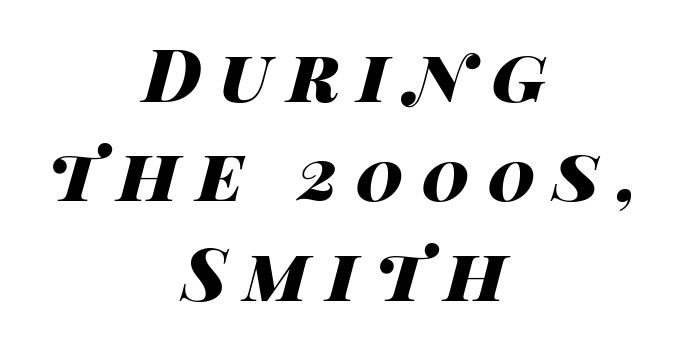
The space directly below the letters is spotless. Rendered with sloped, italic letterforms. The passage shown stacks its lines at a standard gap. Here the designer chose a conventional face with non-uniform glyph widths. The line texture is sparse and dotted thanks to wide tracking. The face used here has the dense, thick strokes of a bold.
